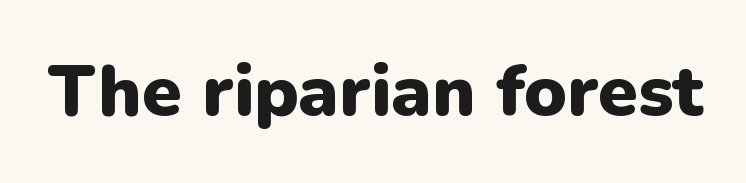
Every stem runs plumb, perpendicular to the baseline. The strip under each line holds only bare page. Proportional: the letters do not fall into vertical columns. This rendering employs a face without finishing strokes, i.e., a sans-serif. Is the type bold? Yes — the strokes are clearly thick and heavy.
